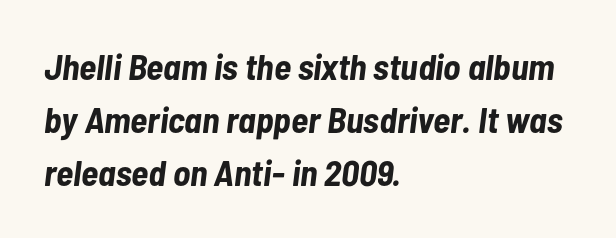
You could call the tracking neutral — neither tight nor loose. The text block is weighted toward the left margin, trailing off unevenly rightward. No word sits above an underline. The passage shown is typed in a proportional face where columns would drift. Slanted lettering throughout.
